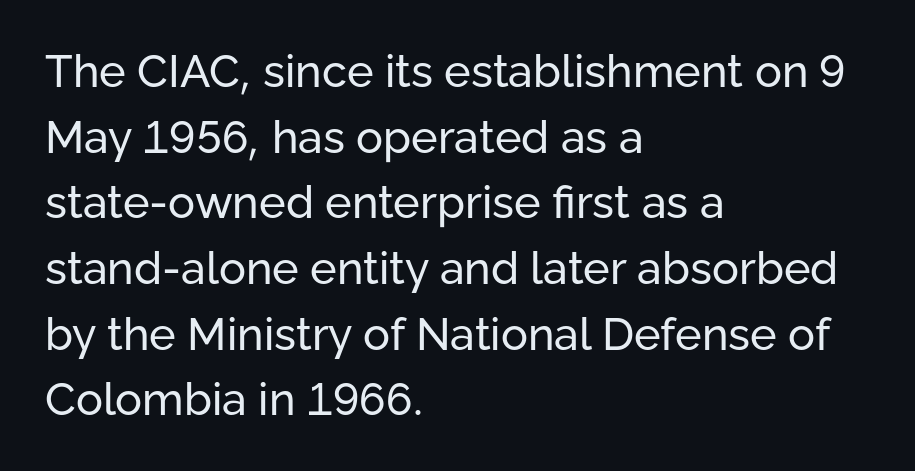
The image shows 45 px regular-weight sans-serif type, upright; set left-aligned, normal line spacing (1.46x), normal letter spacing, not underlined; low stroke contrast and a medium x-height.
